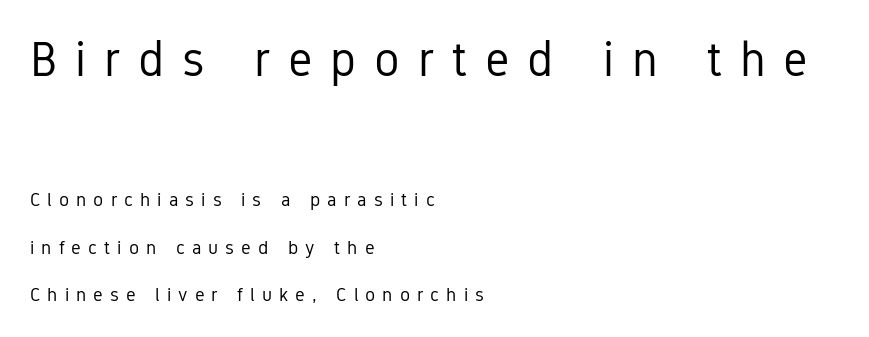
How would I describe the line gaps? Wide and relaxed. Here the first block reads like a headline and the second like body copy. The tracking reads as deliberately expanded to a designer's eye. This rendering employs a face without finishing strokes, i.e., a sans-serif. No extra ink here — the face is not bold. No italicization has been applied; the sample stays upright.
